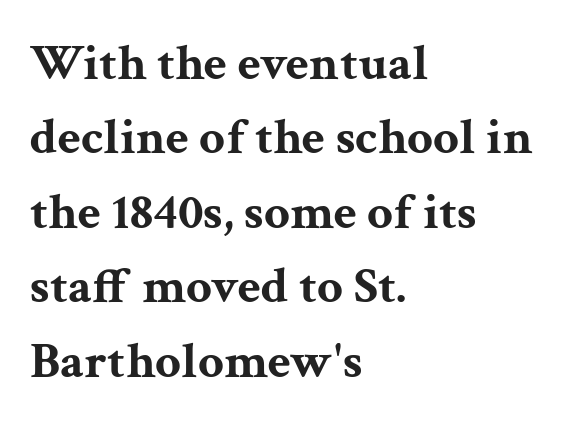
{"serif": "yes", "italic": "no", "bold": "yes", "weight": "bold", "width": "wide", "stroke_contrast": "medium", "x_height": "medium", "monospaced": "no", "underline": "no", "align": "left", "line_spacing": "normal", "line_spacing_ratio": 1.46, "letter_spacing": "normal", "letter_spacing_em": 0.0, "glyph_px": 51}
